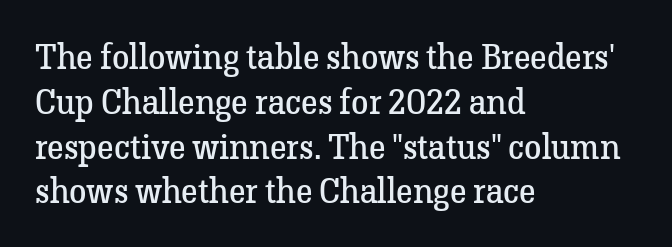
The image shows 35 px regular-weight serif type, upright; set left-aligned, normal line spacing (1.28x), normal letter spacing, not underlined; low stroke contrast and a medium x-height.
